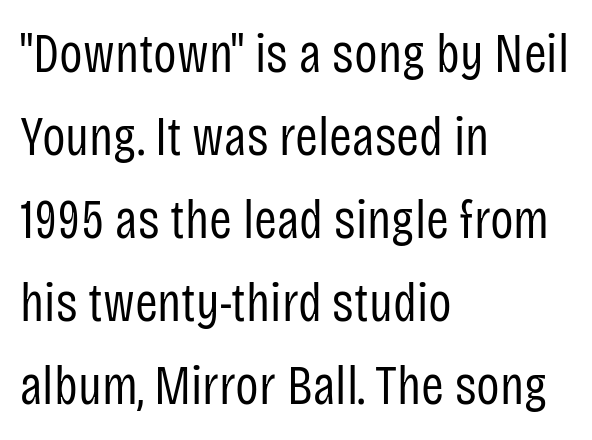
The image shows 55 px regular-weight, condensed sans-serif type, upright; set left-aligned, normal line spacing (1.51x), normal letter spacing, not underlined; low stroke contrast and a large x-height.
